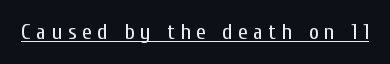
The image shows 22 px text type, upright; set unusually wide letter spacing (+0.25 em), underlined.
